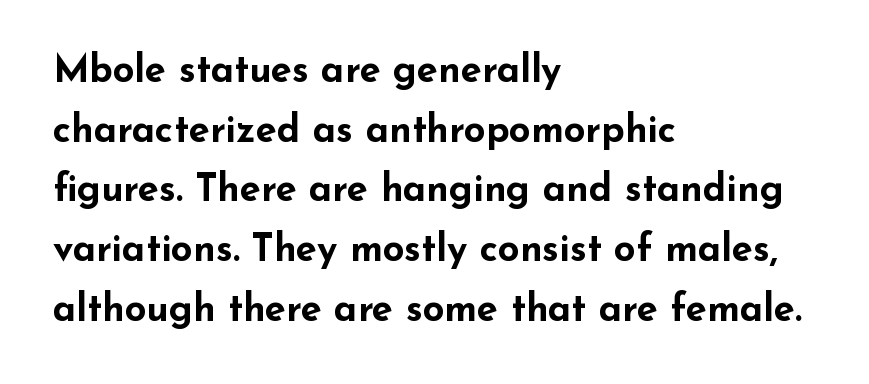
The image shows 38 px bold, wide sans-serif type, upright; set left-aligned, normal line spacing (1.57x), normal letter spacing, not underlined; low stroke contrast and a small x-height.
